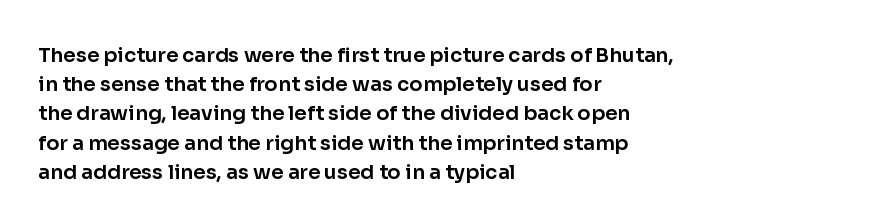
The image shows 20 px text type, upright; set left-aligned, normal line spacing (1.46x), normal letter spacing, not underlined.
